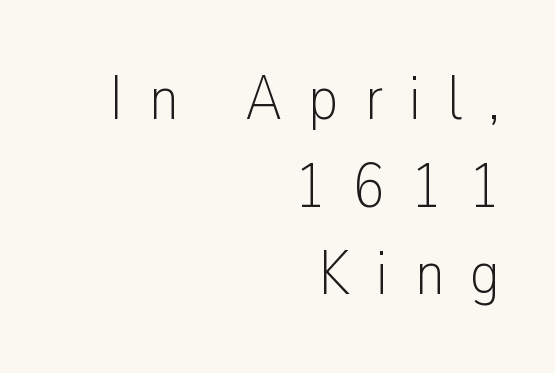
Q: Is the text bold? A: No.
Q: Is the text italic (slanted)? A: No, it is upright.
Q: Is the typeface a serif or a sans-serif typeface? A: Sans-serif.
Q: Is the text underlined? A: No.
Q: How is the paragraph aligned? A: Right-aligned.
Q: Is the spacing between letters normal or unusually wide? A: Unusually wide.
Q: Is the spacing between lines tight, normal or loose? A: Normal.
Q: Width (condensed, normal, or wide)? A: Condensed.
Q: Stroke contrast? A: Low.
Q: x-height? A: Medium.
Q: Monospaced? A: No.
